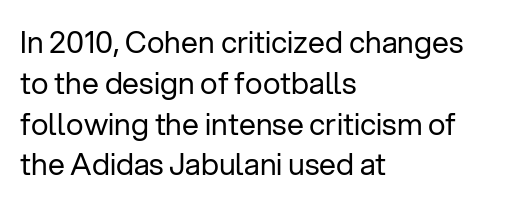
{"serif": "no", "italic": "no", "bold": "no", "weight": "regular", "width": "normal", "stroke_contrast": "low", "x_height": "medium", "monospaced": "no", "underline": "no", "align": "left", "line_spacing": "normal", "line_spacing_ratio": 1.36, "letter_spacing": "normal", "letter_spacing_em": 0.0, "glyph_px": 30}
